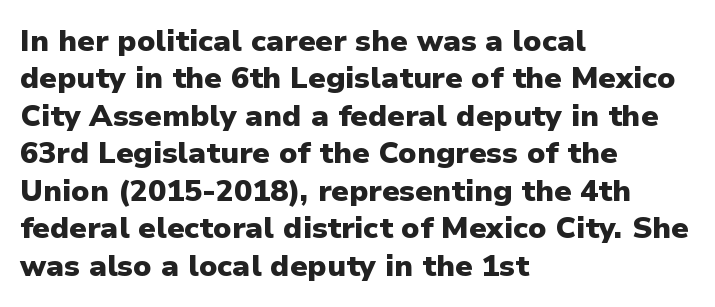
The image shows 30 px heavy sans-serif type, upright; set left-aligned, normal line spacing (1.25x), normal letter spacing, not underlined; low stroke contrast and a medium x-height.
